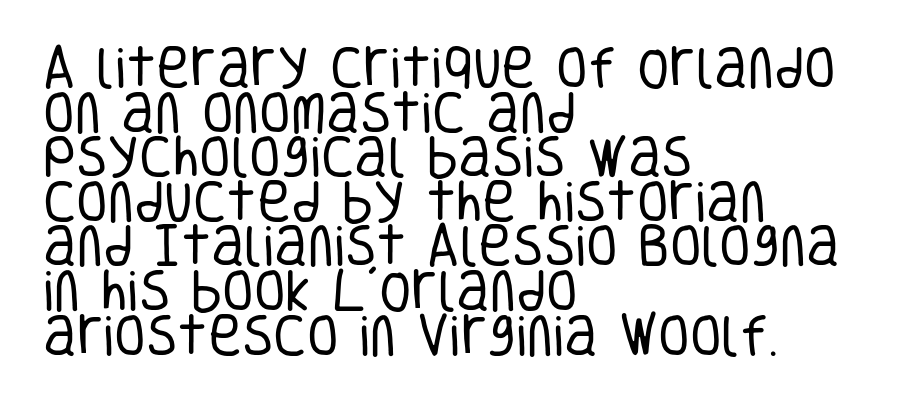
Q: Is the text bold? A: No.
Q: Is the text italic (slanted)? A: No, it is upright.
Q: Is the typeface a serif or a sans-serif typeface? A: Sans-serif.
Q: Is the text underlined? A: No.
Q: How is the paragraph aligned? A: Left-aligned.
Q: Is the spacing between letters normal or unusually wide? A: Normal.
Q: Is the spacing between lines tight, normal or loose? A: Tight.
Q: Width (condensed, normal, or wide)? A: Condensed.
Q: Stroke contrast? A: Low.
Q: x-height? A: Large.
Q: Monospaced? A: No.
